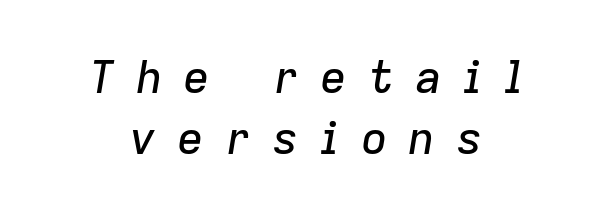
Q: Is the text italic (slanted)? A: Yes, it leans right by about 9 degrees.
Q: Is the text underlined? A: No.
Q: How is the paragraph aligned? A: Centered.
Q: Is the spacing between letters normal or unusually wide? A: Unusually wide.
Q: Is the spacing between lines tight, normal or loose? A: Normal.
Q: Width (condensed, normal, or wide)? A: Normal.
Q: Stroke contrast? A: Low.
Q: x-height? A: Medium.
Q: Monospaced? A: No.
